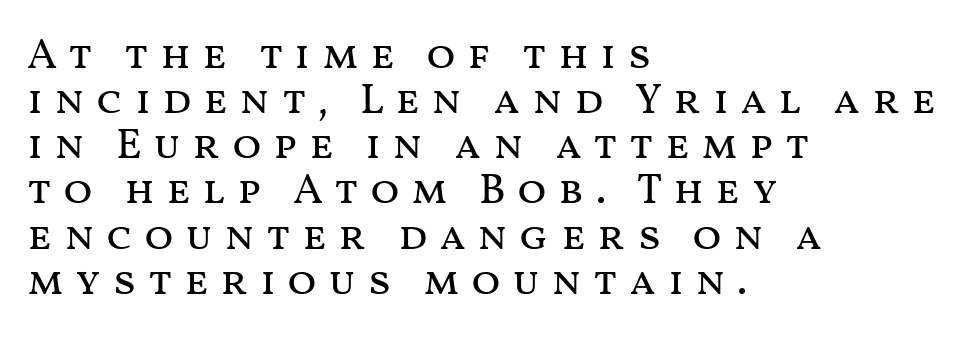
Q: Is the text bold? A: No.
Q: Is the text italic (slanted)? A: No, it is upright.
Q: Is the text underlined? A: No.
Q: How is the paragraph aligned? A: Left-aligned.
Q: Is the spacing between letters normal or unusually wide? A: Unusually wide.
Q: Is the spacing between lines tight, normal or loose? A: Tight.
Q: Width (condensed, normal, or wide)? A: Wide.
Q: Stroke contrast? A: Medium.
Q: x-height? A: Medium.
Q: Monospaced? A: No.
